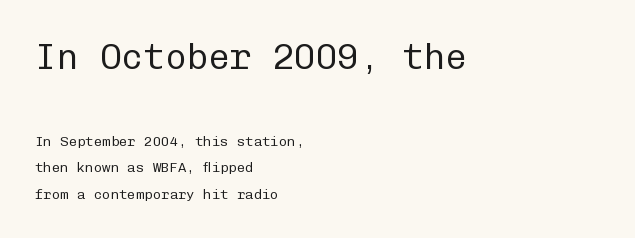
{"serif": "no", "italic": "no", "bold": "no", "weight": "regular", "width": "normal", "stroke_contrast": "low", "x_height": "medium", "monospaced": "yes", "underline": "no", "align": "left", "line_spacing_ratio": 1.89, "letter_spacing": "normal", "letter_spacing_em": 0.0, "larger_block": "first", "size_ratio": 2.57, "glyph_px": 36}
